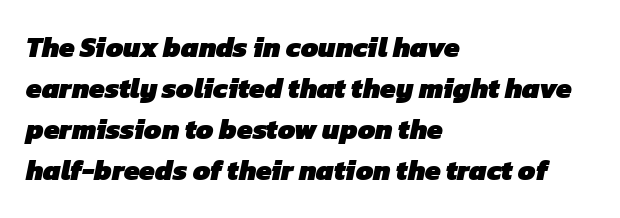
Anything drawn beneath the words? Only blank space. This is heavy type, rendered in bold. Caption: multi-line text, flush left, ragged right. Each letter keeps its own natural width here, so spacing adapts to shape. Normally led — the rows are evenly, conventionally spaced. Glyph-to-glyph distance matches everyday printed text.
